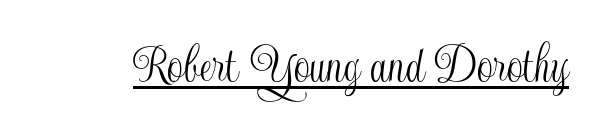
Q: Is the text italic (slanted)? A: Yes.
Q: Is the text underlined? A: Yes.
Q: Is the spacing between letters normal or unusually wide? A: Normal.
Q: Width (condensed, normal, or wide)? A: Condensed.
Q: x-height? A: Small.
Q: Monospaced? A: No.
